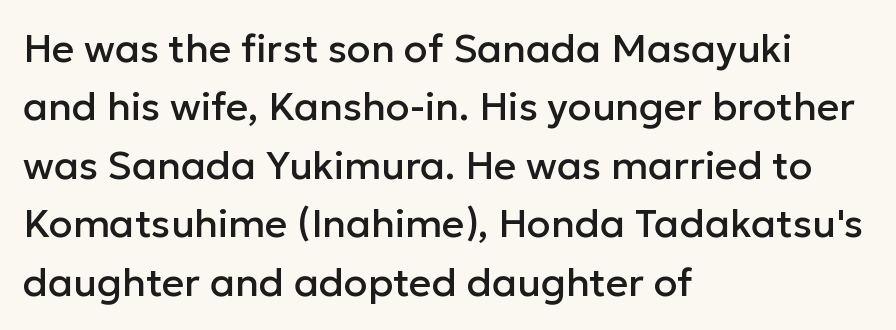
The image shows 39 px sans-serif type, upright; set left-aligned, normal line spacing (1.5x), normal letter spacing, not underlined; low stroke contrast and a medium x-height.
